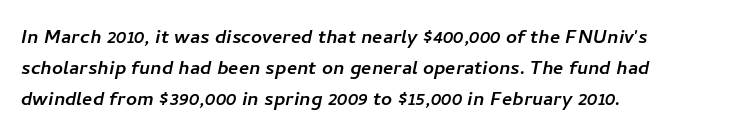
Q: Is the text underlined? A: No.
Q: How is the paragraph aligned? A: Left-aligned.
Q: Is the spacing between letters normal or unusually wide? A: Normal.
Q: Is the spacing between lines tight, normal or loose? A: Normal.
